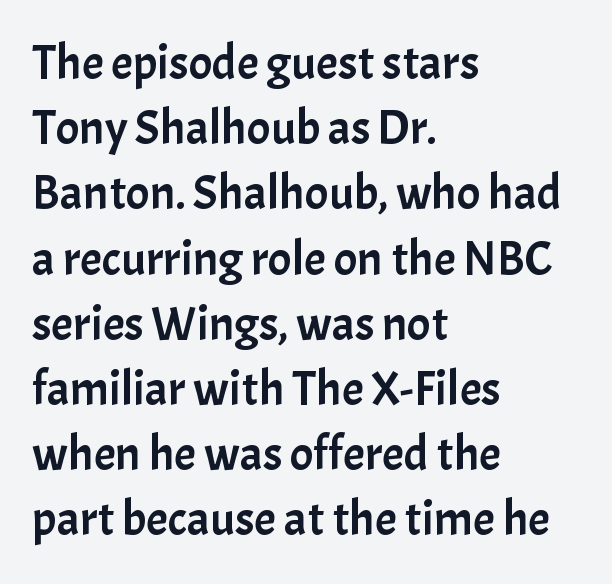
{"serif": "no", "italic": "no", "width": "normal", "stroke_contrast": "low", "x_height": "medium", "monospaced": "no", "underline": "no", "align": "left", "line_spacing": "normal", "line_spacing_ratio": 1.33, "letter_spacing": "normal", "letter_spacing_em": 0.0, "glyph_px": 49}
